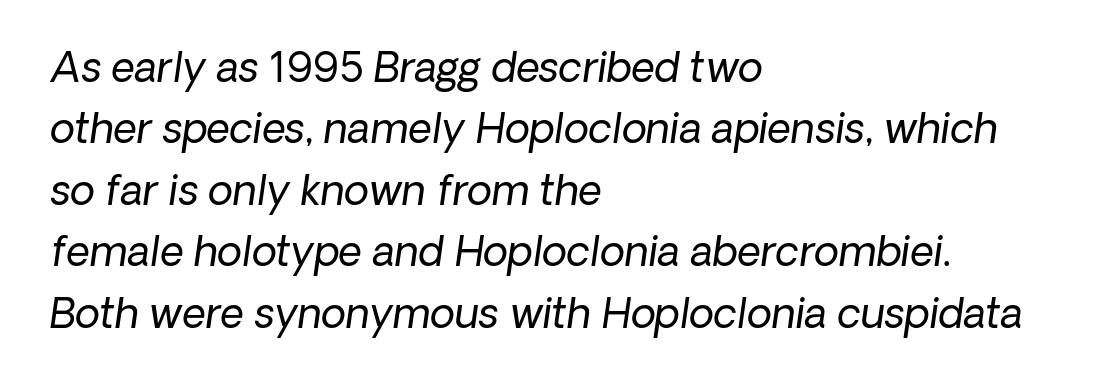
The image shows 41 px regular-weight sans-serif type; set left-aligned, normal line spacing (1.5x), normal letter spacing, not underlined; low stroke contrast and a medium x-height.
